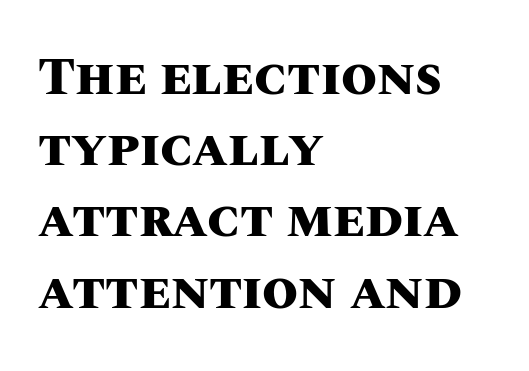
{"italic": "no", "bold": "yes", "weight": "heavy", "width": "normal", "stroke_contrast": "medium", "x_height": "large", "monospaced": "no", "underline": "no", "align": "left", "line_spacing": "normal", "line_spacing_ratio": 1.37, "letter_spacing": "normal", "letter_spacing_em": 0.0, "glyph_px": 52}
